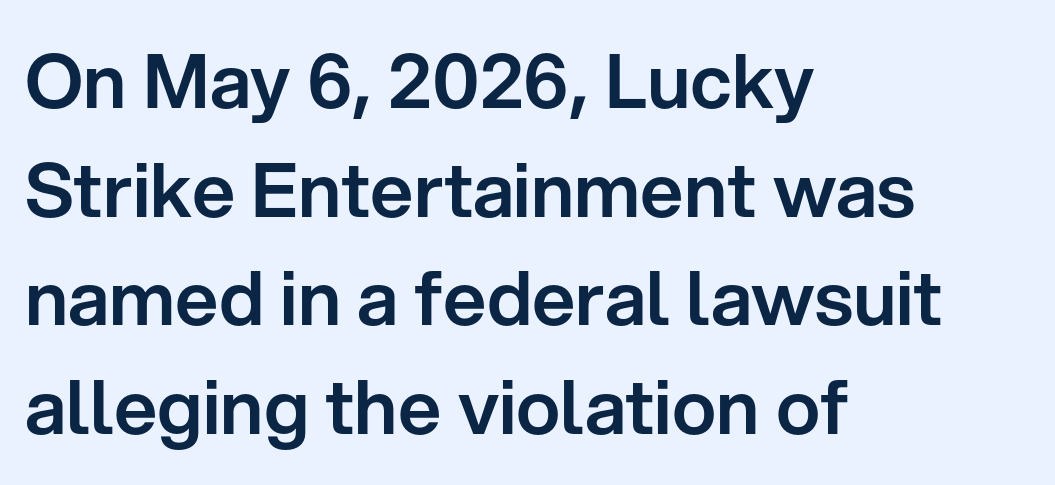
{"serif": "no", "italic": "no", "width": "normal", "stroke_contrast": "low", "x_height": "medium", "monospaced": "no", "underline": "no", "align": "left", "line_spacing": "normal", "line_spacing_ratio": 1.45, "letter_spacing": "normal", "letter_spacing_em": 0.0, "glyph_px": 75}
